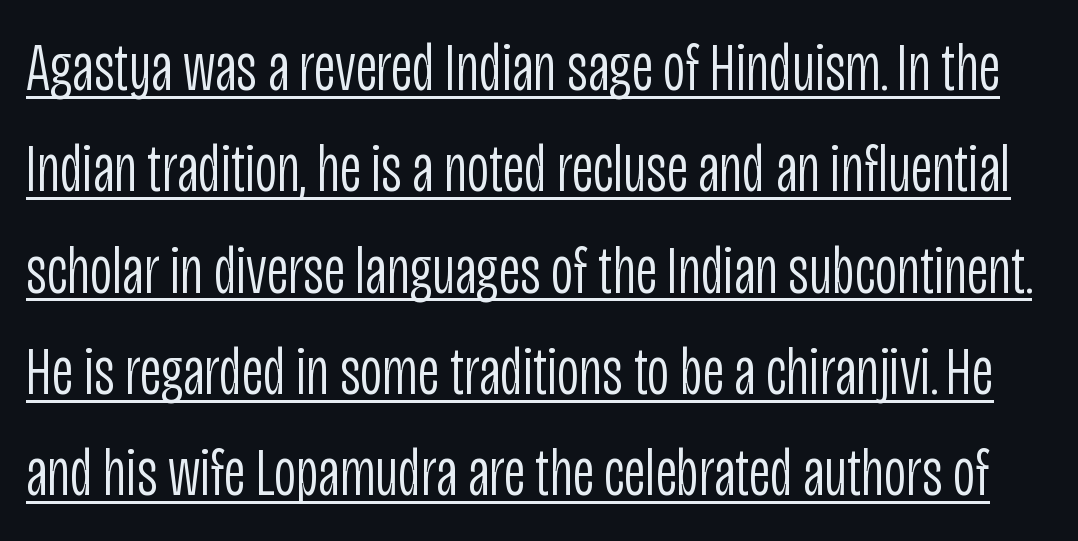
The image shows 68 px light, condensed sans-serif type, upright; set normal line spacing (1.49x), normal letter spacing, underlined; low stroke contrast and a large x-height.
